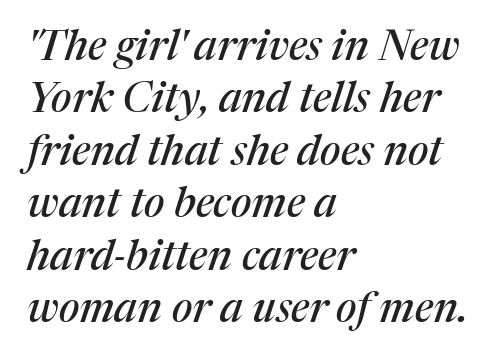
{"serif": "yes", "italic": "yes", "lean": "right", "slant_degrees": 17, "width": "normal", "stroke_contrast": "medium", "x_height": "medium", "monospaced": "no", "underline": "no", "align": "left", "line_spacing": "normal", "line_spacing_ratio": 1.25, "letter_spacing": "normal", "letter_spacing_em": 0.0, "glyph_px": 42}
